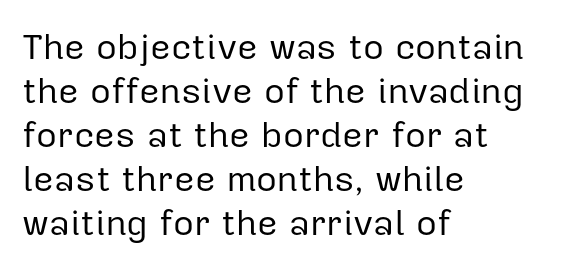
Any mark beneath the type? The region is blank. Characters remain perfectly vertical along every line. Each letter keeps its own natural width here, so spacing adapts to shape. The letterforms sit at book weight or below. Notice how the passage keeps a crisp vertical edge on the left only. The face used here is rendered with its standard letterfit.
